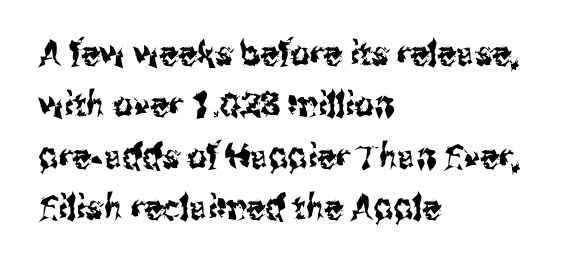
{"serif": "no", "italic": "no", "width": "condensed", "stroke_contrast": "medium", "x_height": "medium", "monospaced": "no", "underline": "no", "align": "left", "line_spacing": "normal", "line_spacing_ratio": 1.51, "letter_spacing": "normal", "letter_spacing_em": 0.0, "glyph_px": 34}
